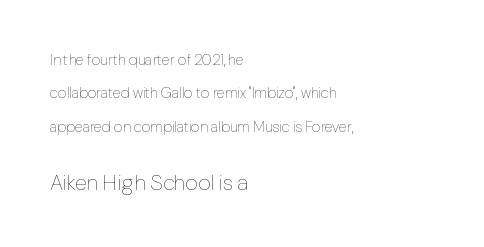
{"italic": "no", "bold": "no", "underline": "no", "align": "left", "line_spacing": "loose", "line_spacing_ratio": 2.23, "letter_spacing": "normal", "letter_spacing_em": 0.0, "larger_block": "second", "size_ratio": 1.47, "glyph_px": 22}
